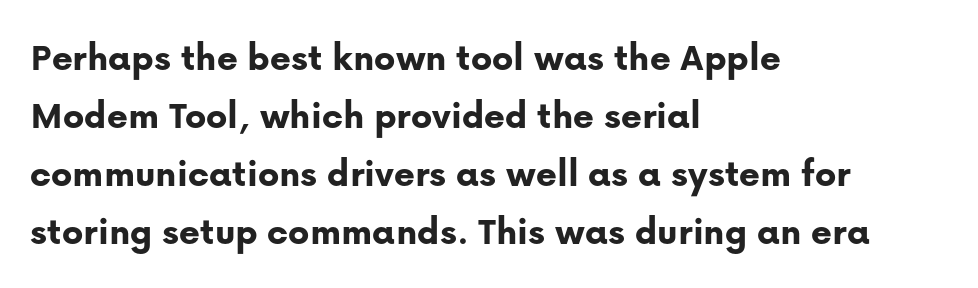
Q: Is the text bold? A: Yes.
Q: Is the text italic (slanted)? A: No, it is upright.
Q: Is the typeface a serif or a sans-serif typeface? A: Sans-serif.
Q: Is the text underlined? A: No.
Q: How is the paragraph aligned? A: Left-aligned.
Q: Is the spacing between letters normal or unusually wide? A: Normal.
Q: Is the spacing between lines tight, normal or loose? A: Normal.
Q: Width (condensed, normal, or wide)? A: Normal.
Q: Stroke contrast? A: Low.
Q: x-height? A: Medium.
Q: Monospaced? A: No.
